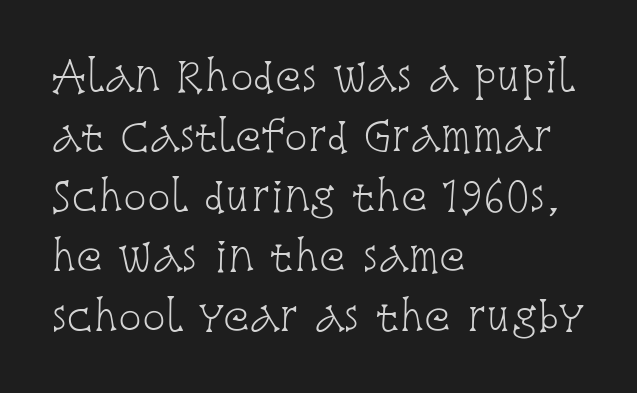
Q: Is the text bold? A: No.
Q: Is the text italic (slanted)? A: No, it is upright.
Q: Is the typeface a serif or a sans-serif typeface? A: Serif.
Q: Is the text underlined? A: No.
Q: How is the paragraph aligned? A: Left-aligned.
Q: Is the spacing between letters normal or unusually wide? A: Normal.
Q: Is the spacing between lines tight, normal or loose? A: Normal.
Q: Width (condensed, normal, or wide)? A: Condensed.
Q: Stroke contrast? A: Low.
Q: x-height? A: Large.
Q: Monospaced? A: No.
